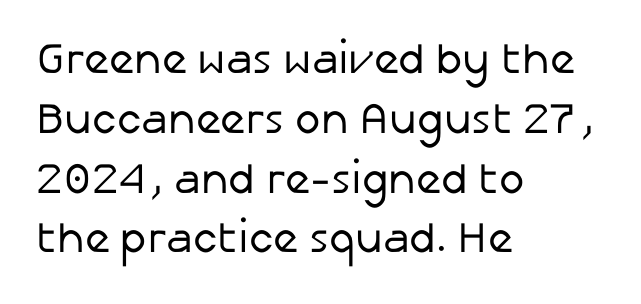
{"serif": "no", "italic": "no", "bold": "no", "weight": "regular", "width": "normal", "stroke_contrast": "low", "x_height": "medium", "monospaced": "no", "underline": "no", "align": "left", "line_spacing": "normal", "line_spacing_ratio": 1.39, "letter_spacing": "normal", "letter_spacing_em": 0.0, "glyph_px": 43}
